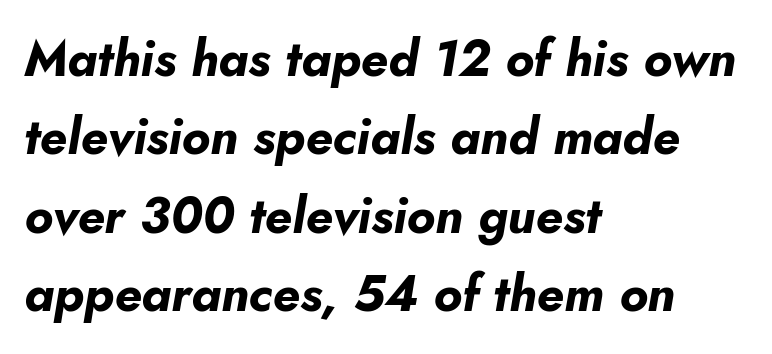
The image shows 50 px bold type, italic (leaning right); set left-aligned, normal line spacing (1.57x), normal letter spacing, not underlined; low stroke contrast and a small x-height.
